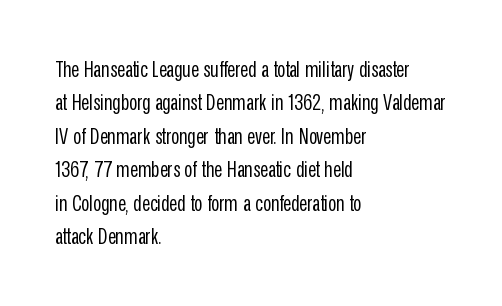
Summary of vertical rhythm: regular, with standard interline spacing. No extra ink here — the face is not bold. Quick note: not italic, upright. Horizontal alignment here is leftward, the default for most running prose.
